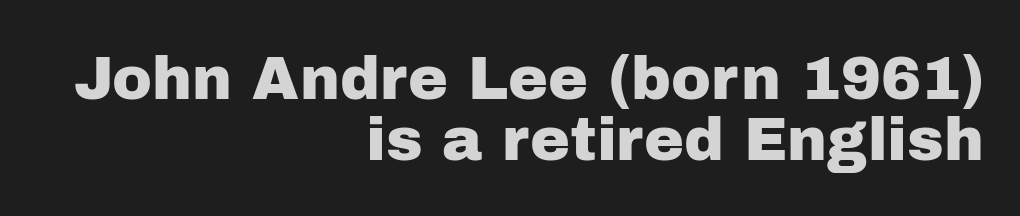
Serif or sans? Sans — the stroke terminals are bare. You can tell it's not italic because the verticals are truly vertical. A clean baseline with only descenders dipping below it. The lines in this sample share a right terminus and differ only in where they begin. What's the leading like? Squeezed, with rows nearly overlapping.
